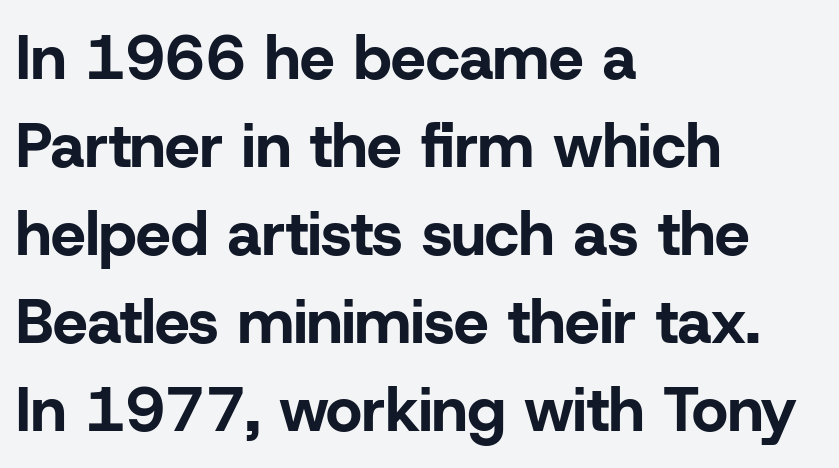
Every character sits straight up, as roman type does. Character widths vary here, with narrow letters taking less room than wide ones. Glyph-to-glyph distance matches everyday printed text. A typesetter would call this leading conventional body-copy spacing. Any mark beneath the type? The region is blank. These words are printed bold, with thick strokes throughout.
